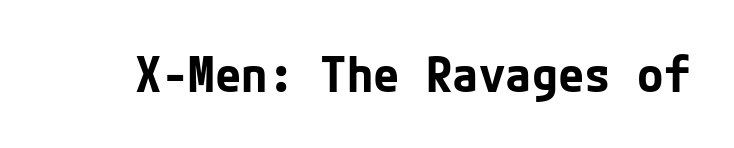
Posture: straight, roman, zero tilt. This sample uses a sans-serif face. Summary of weight: heavy, a full bold. Each row of text sits above clean, open space. Inter-character spacing is left at the font's built-in metrics.
